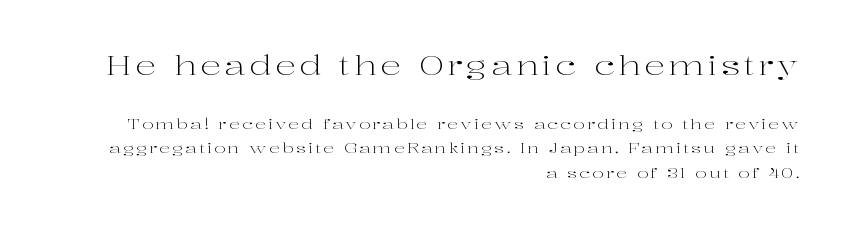
The image shows 26 px text type, upright; set right-aligned, line spacing 1.76x, not underlined; the first (top) block is 1.86x larger.
